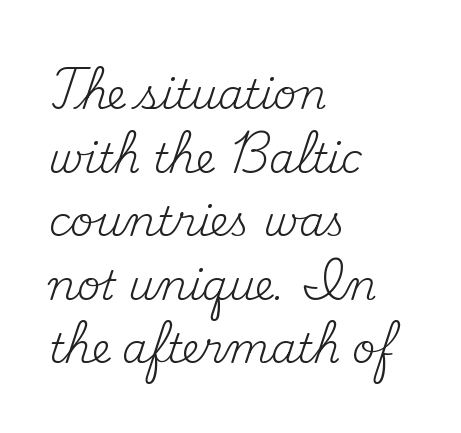
The image shows 41 px regular-weight serif type; set left-aligned, normal line spacing (1.55x), normal letter spacing, not underlined; medium stroke contrast and a small x-height.
